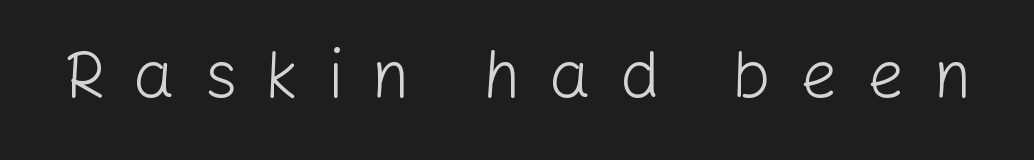
Underlining? Definitely not there. To sum up the face: it is a sans, with no serifs. The face used here is proportionally spaced, like ordinary book or web type. Bold? No — there's no thickening of the strokes.
